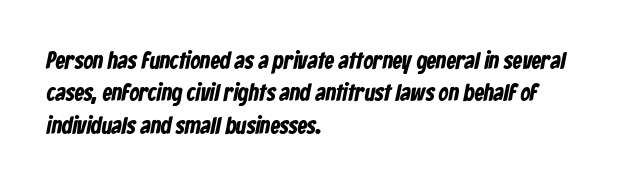
{"bold": "yes", "underline": "no", "align": "left", "line_spacing": "normal", "line_spacing_ratio": 1.35, "letter_spacing": "normal", "letter_spacing_em": 0.0, "glyph_px": 24}
